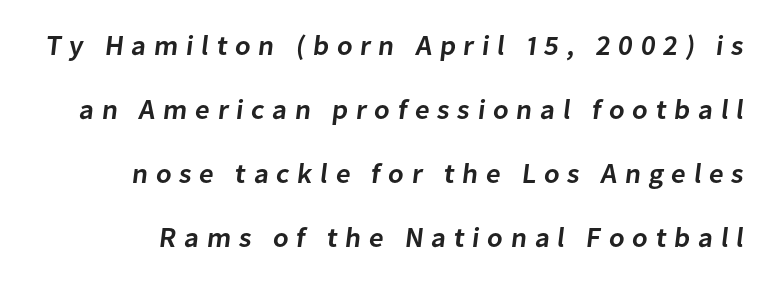
The image shows 28 px semibold sans-serif type; set loose line spacing (2.28x), unusually wide letter spacing (+0.27 em), not underlined; low stroke contrast and a medium x-height.
